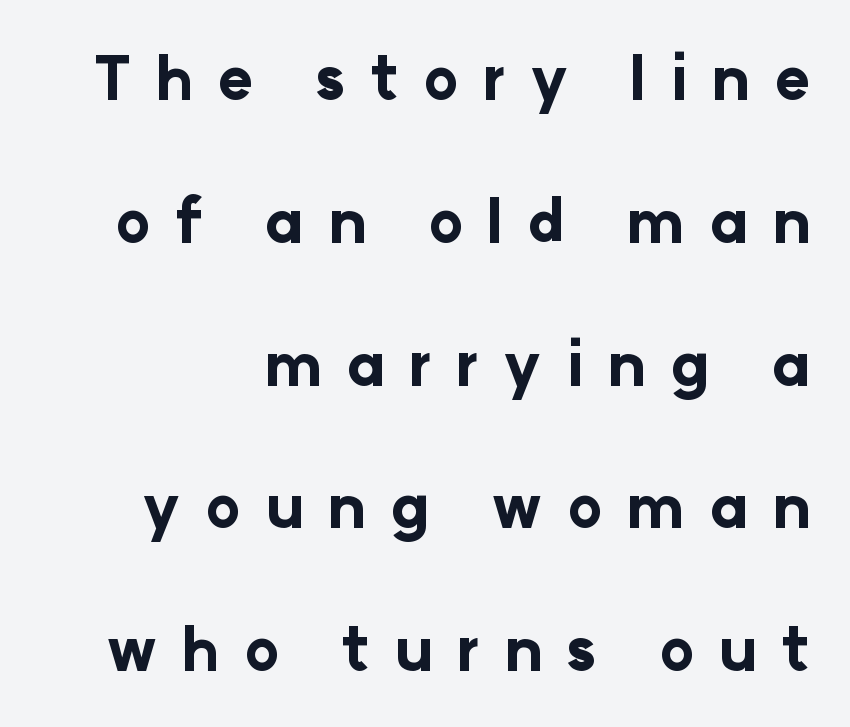
Q: Is the text bold? A: Yes.
Q: Is the text italic (slanted)? A: No, it is upright.
Q: Is the typeface a serif or a sans-serif typeface? A: Sans-serif.
Q: Is the text underlined? A: No.
Q: How is the paragraph aligned? A: Right-aligned.
Q: Is the spacing between letters normal or unusually wide? A: Unusually wide.
Q: Is the spacing between lines tight, normal or loose? A: Loose.
Q: Width (condensed, normal, or wide)? A: Normal.
Q: Stroke contrast? A: Low.
Q: x-height? A: Medium.
Q: Monospaced? A: No.
